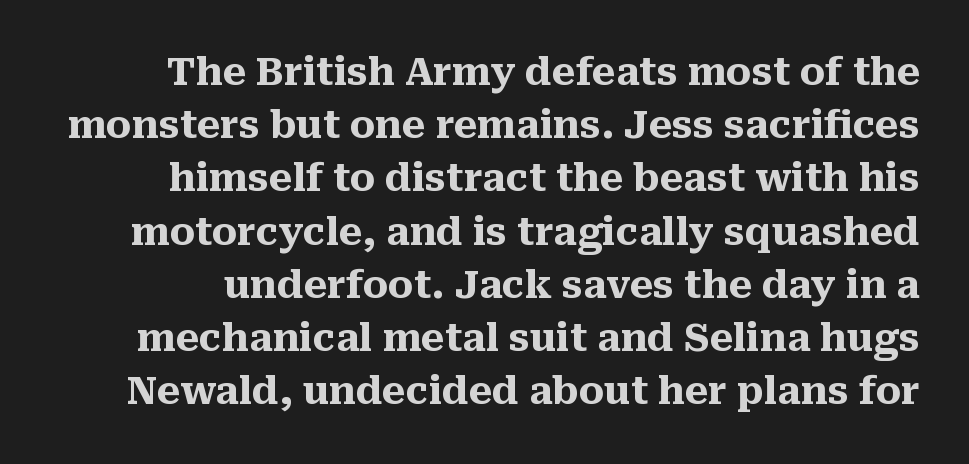
Q: Is the text bold? A: Yes.
Q: Is the text italic (slanted)? A: No, it is upright.
Q: Is the typeface a serif or a sans-serif typeface? A: Serif.
Q: Is the text underlined? A: No.
Q: Is the spacing between letters normal or unusually wide? A: Normal.
Q: Is the spacing between lines tight, normal or loose? A: Normal.
Q: Width (condensed, normal, or wide)? A: Normal.
Q: Stroke contrast? A: Medium.
Q: x-height? A: Medium.
Q: Monospaced? A: No.
